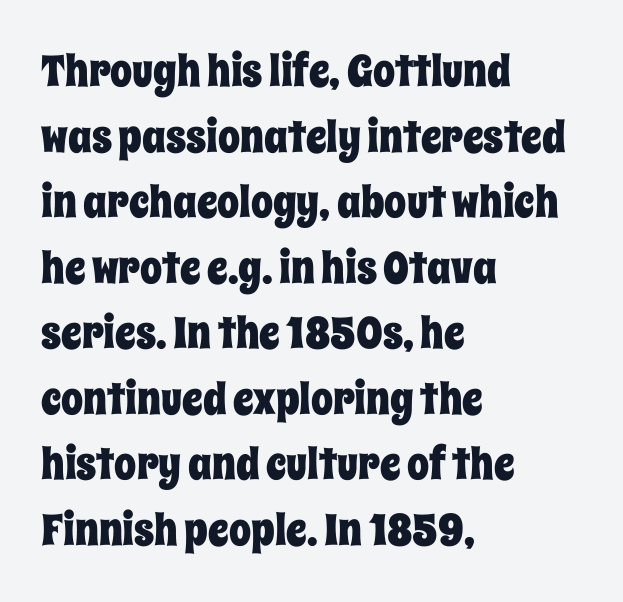
{"italic": "no", "width": "condensed", "stroke_contrast": "low", "x_height": "large", "monospaced": "no", "underline": "no", "align": "left", "line_spacing": "normal", "line_spacing_ratio": 1.49, "letter_spacing": "normal", "letter_spacing_em": 0.0, "glyph_px": 44}
